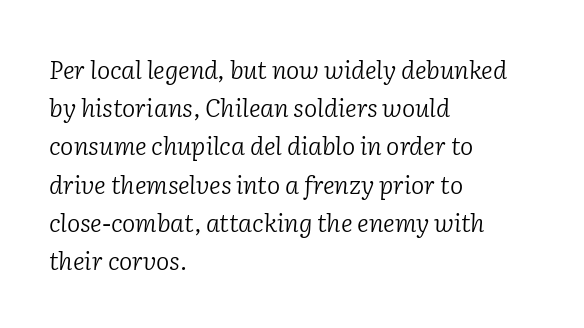
{"italic": "yes", "lean": "right", "slant_degrees": 2, "bold": "no", "underline": "no", "align": "left", "line_spacing": "normal", "line_spacing_ratio": 1.53, "letter_spacing": "normal", "letter_spacing_em": 0.0, "glyph_px": 25}
